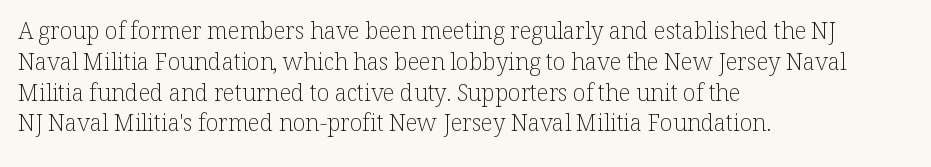
Descenders are the only things crossing below the line. The font sits on the lighter half of the weight spectrum, regular included. Does the copy run flush right? No — it runs flush left. Vertically, the passage feels balanced, rows spaced as you'd expect.
